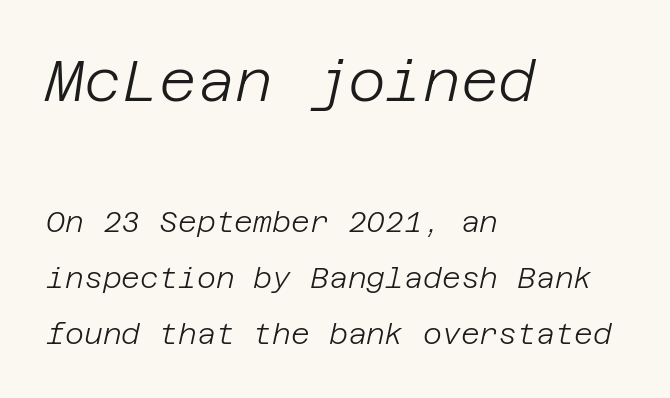
The designer gave the opening block more size than the closing block. Is there much room between lines? Yes — plenty of vertical air separates them. Yep, that's italic — everything's leaning. The words here are not underlined.
